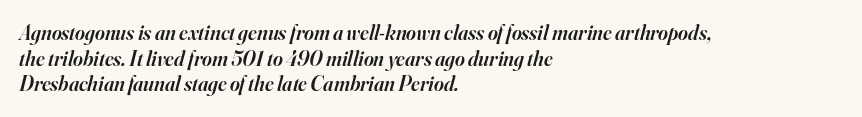
The image shows 21 px text type, italic (leaning right); set left-aligned, line spacing 1.22x, normal letter spacing, not underlined.
